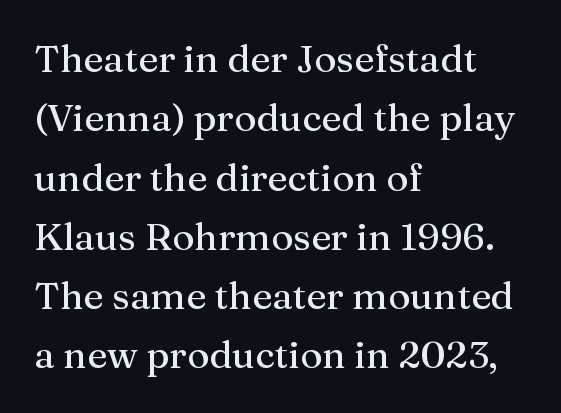
The image shows 38 px serif type, upright; set left-aligned, normal line spacing (1.56x), normal letter spacing, not underlined; medium stroke contrast and a medium x-height.
